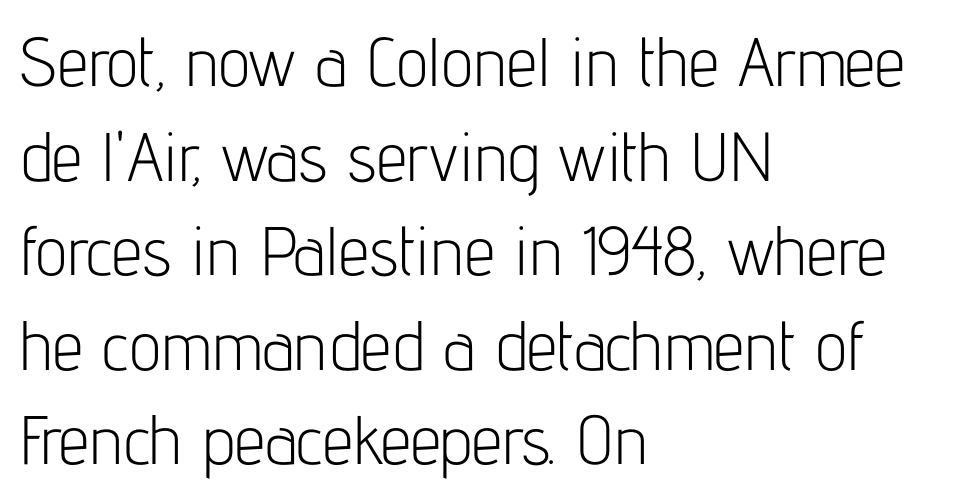
Q: Is the text bold? A: No.
Q: Is the text italic (slanted)? A: No, it is upright.
Q: Is the typeface a serif or a sans-serif typeface? A: Sans-serif.
Q: Is the text underlined? A: No.
Q: How is the paragraph aligned? A: Left-aligned.
Q: Is the spacing between letters normal or unusually wide? A: Normal.
Q: Is the spacing between lines tight, normal or loose? A: Normal.
Q: Width (condensed, normal, or wide)? A: Condensed.
Q: Stroke contrast? A: Low.
Q: x-height? A: Medium.
Q: Monospaced? A: No.
